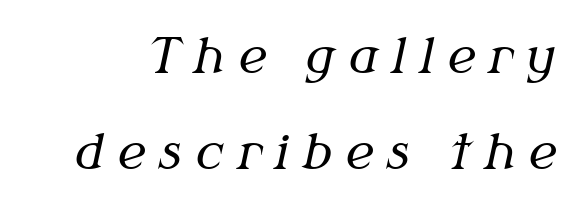
The image shows 49 px regular-weight serif type, italic (leaning right); set loose line spacing (1.96x), unusually wide letter spacing (+0.27 em), not underlined; medium stroke contrast and a medium x-height.
